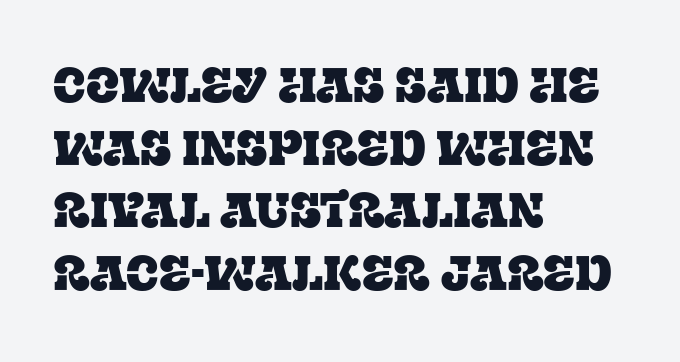
Do the characters align in a grid? No, the font is proportional. Each line starts at the same left margin while the right side varies. The strip under each line holds only bare page. Unlike a clean sans, this face finishes its strokes with serifs. The axis of the letterforms is exactly vertical. Each word holds together tightly as a unit, with standard inter-letter gaps.
